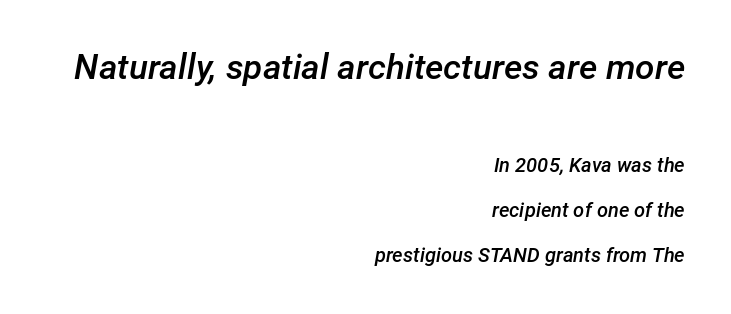
Vertical spacing — loose. Each line ends at the same right margin while the left side varies. You could call the tracking neutral — neither tight nor loose. The rendering uses a semibold face; strokes are thickened but not to full bold. Which of the two is more prominent by size? The first, at the top. Italic? Definitely — the glyphs are oblique.
